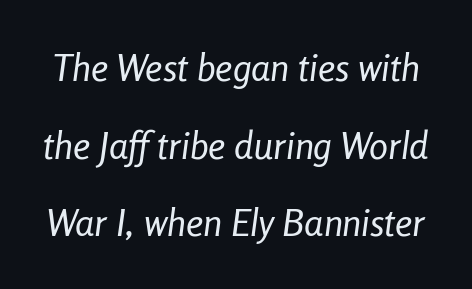
Here the designer chose a conventional face with non-uniform glyph widths. Does the lettering tilt? It does — this is italic. Successive baselines arrive slowly, with a big drop between each. The foot of each line stays bare and open. How are the letters spaced? Ordinarily, with no added tracking.
